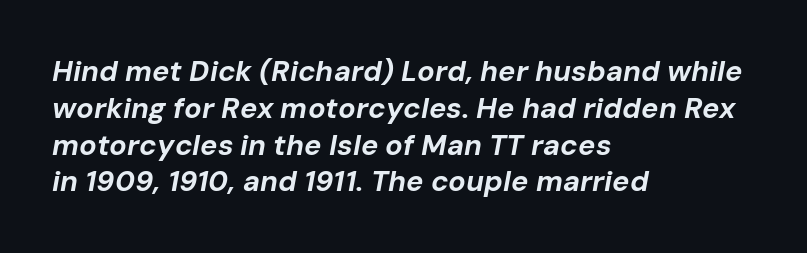
The image shows 29 px bold type, italic (leaning right); set left-aligned, normal line spacing (1.27x), normal letter spacing, not underlined; low stroke contrast and a medium x-height.
